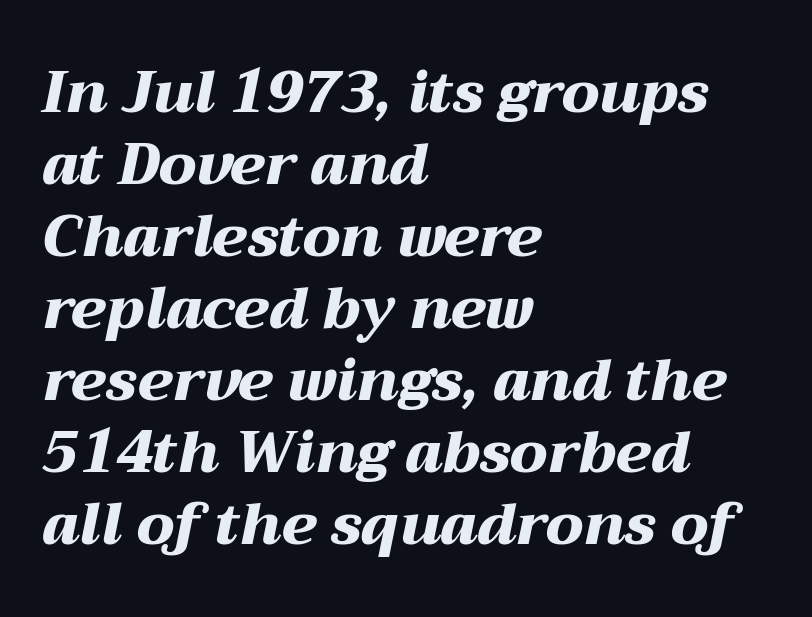
Teacher's note: observe the even left margin — that is flush-left alignment. Emphasis by weight is at full strength: bold. Think of a printed novel: that variable character pitch is what you see here. Tall strokes in this sample are angled rather than plumb. Words appear dense and cohesive because spacing is normal.
